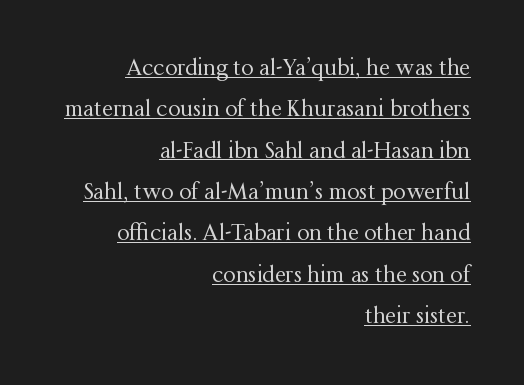
Q: Is the text bold? A: No.
Q: Is the text italic (slanted)? A: No, it is upright.
Q: Is the text underlined? A: Yes.
Q: How is the paragraph aligned? A: Right-aligned.
Q: Is the spacing between letters normal or unusually wide? A: Normal.
